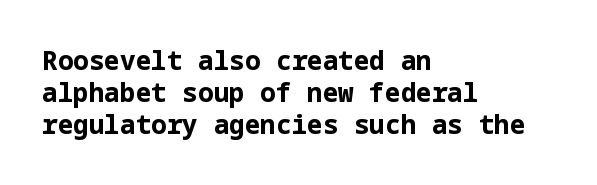
{"italic": "no", "bold": "yes", "underline": "no", "align": "left", "line_spacing_ratio": 1.24, "letter_spacing": "normal", "letter_spacing_em": 0.0, "glyph_px": 26}
